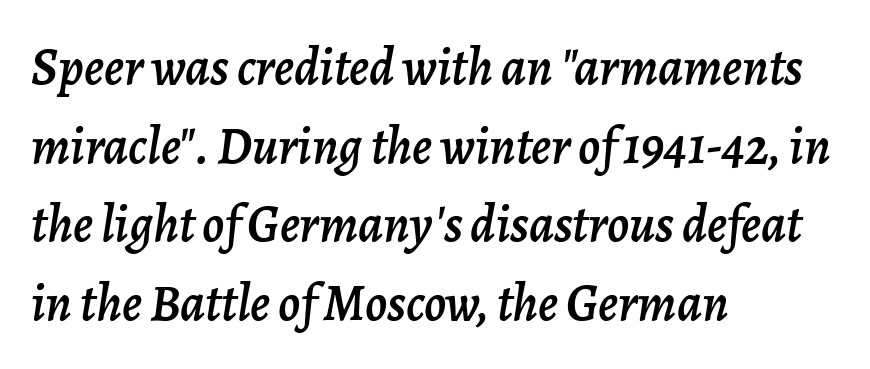
Q: Is the text italic (slanted)? A: Yes, it leans right by about 7 degrees.
Q: Is the text underlined? A: No.
Q: How is the paragraph aligned? A: Left-aligned.
Q: Is the spacing between letters normal or unusually wide? A: Normal.
Q: Is the spacing between lines tight, normal or loose? A: Normal.
Q: Width (condensed, normal, or wide)? A: Normal.
Q: Stroke contrast? A: Low.
Q: x-height? A: Medium.
Q: Monospaced? A: No.
